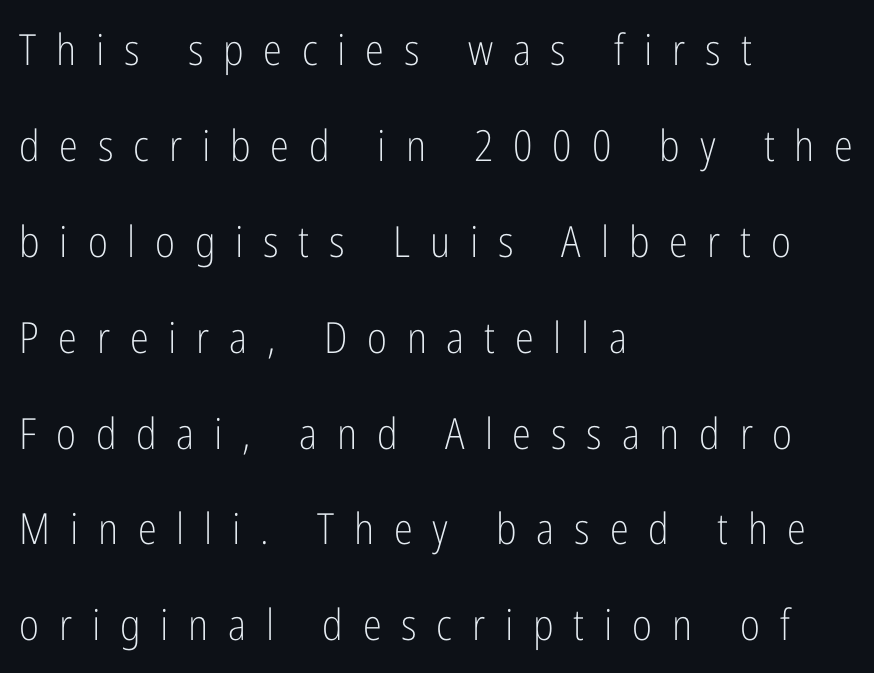
Q: Is the text bold? A: No.
Q: Is the text italic (slanted)? A: No, it is upright.
Q: Is the typeface a serif or a sans-serif typeface? A: Sans-serif.
Q: Is the text underlined? A: No.
Q: How is the paragraph aligned? A: Left-aligned.
Q: Is the spacing between letters normal or unusually wide? A: Unusually wide.
Q: Is the spacing between lines tight, normal or loose? A: Loose.
Q: Width (condensed, normal, or wide)? A: Condensed.
Q: Stroke contrast? A: Low.
Q: x-height? A: Medium.
Q: Monospaced? A: No.
